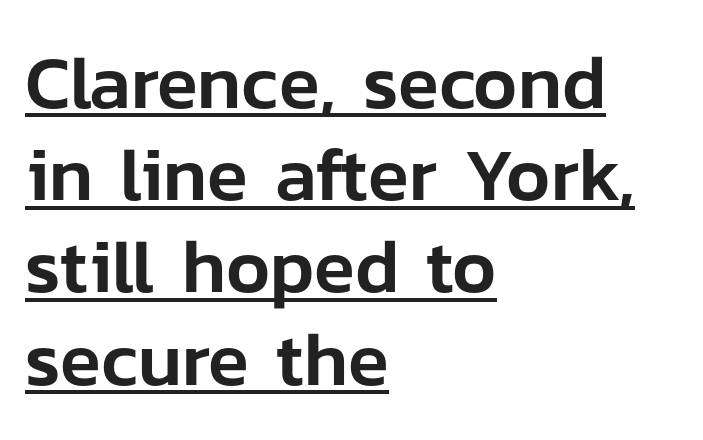
These lines are rendered in a variable-pitch font. Serif or sans? Sans — the stroke terminals are bare. The lettering is marked with a stroke running underneath it. The compositor pushed each line to the left boundary. The gaps between neighbouring characters are ordinary and unremarkable.
